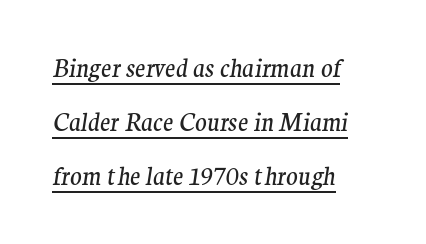
{"italic": "yes", "lean": "right", "slant_degrees": 9, "bold": "no", "underline": "yes", "align": "left", "line_spacing": "loose", "line_spacing_ratio": 2.26, "letter_spacing": "normal", "letter_spacing_em": 0.0, "glyph_px": 24}
